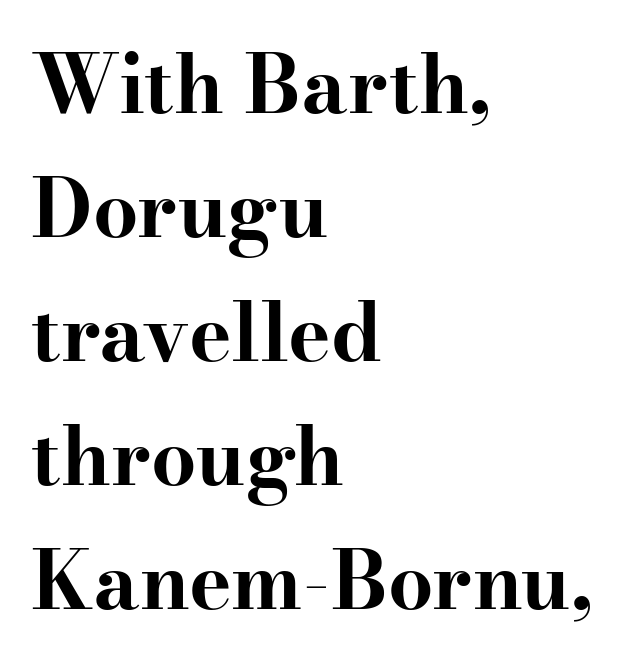
{"serif": "yes", "italic": "no", "bold": "yes", "weight": "bold", "width": "wide", "stroke_contrast": "high", "x_height": "small", "monospaced": "no", "underline": "no", "align": "left", "line_spacing": "normal", "line_spacing_ratio": 1.55, "letter_spacing": "normal", "letter_spacing_em": 0.0, "glyph_px": 80}
